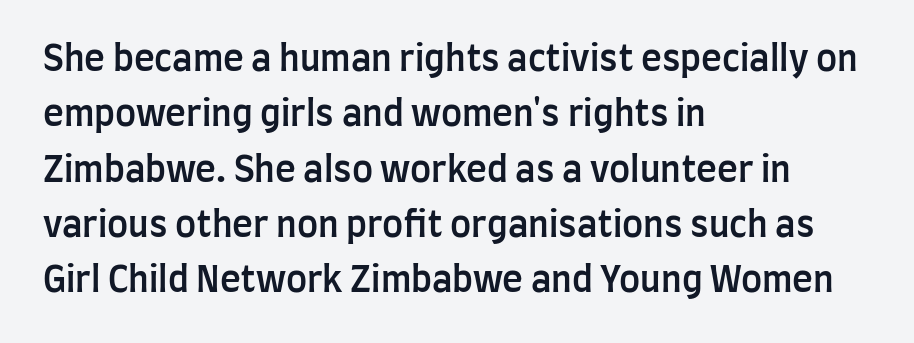
The image shows 35 px semibold, condensed sans-serif type, upright; set left-aligned, normal line spacing (1.58x), normal letter spacing, not underlined; low stroke contrast and a large x-height.
